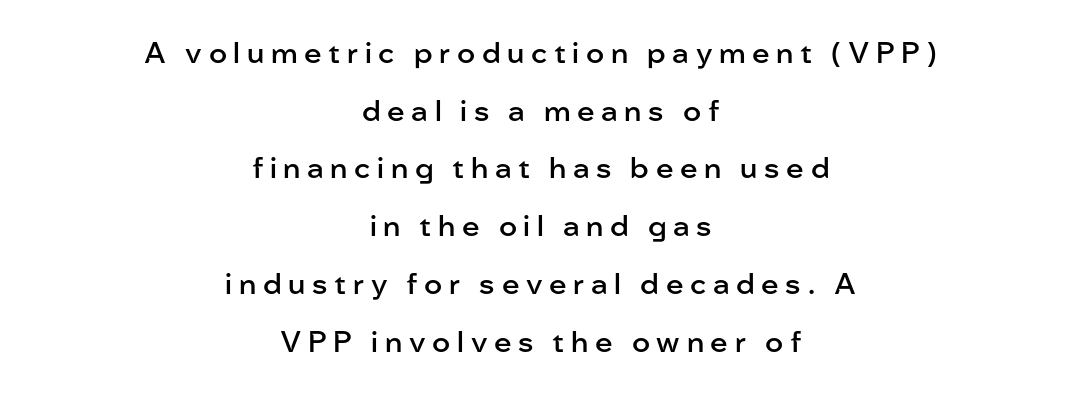
Line spacing here is loose. Weight: semibold (demi). Nope, not italic — everything's standing straight. The glyphs in this specimen are sans serif. There is plenty of visible air inserted between adjacent glyphs. Caption: multi-line text, centered on the measure.
